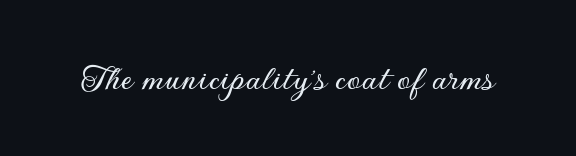
The image shows 39 px sans-serif type; set normal letter spacing, not underlined; low stroke contrast and a small x-height.
